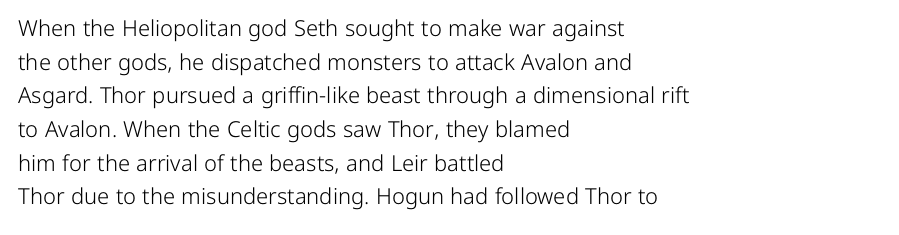
The image shows 22 px text type, upright; set left-aligned, normal line spacing (1.53x), normal letter spacing, not underlined.
